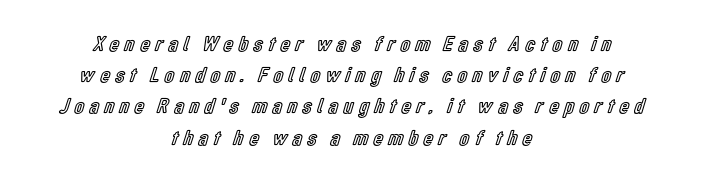
The glyphs are unaccompanied by any horizontal stroke below them. In terms of letterspacing, this is a distinctly airy, spread setting. Where is the straight margin? There isn't one; the lines are centered. Normally led — the rows are evenly, conventionally spaced.
